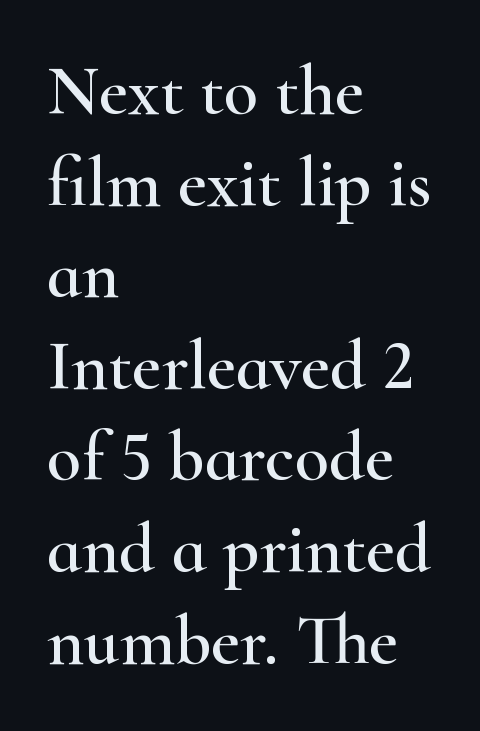
The image shows 71 px wide serif type, upright; set left-aligned, normal line spacing (1.29x), normal letter spacing, not underlined; high stroke contrast and a small x-height.
